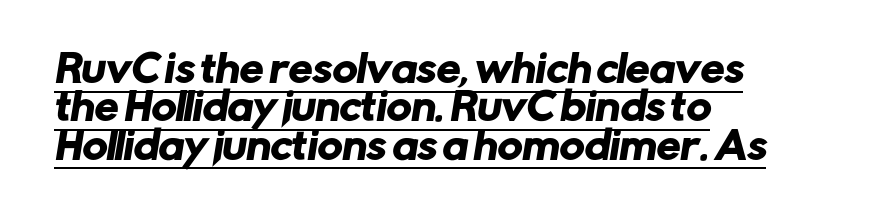
{"serif": "no", "width": "normal", "stroke_contrast": "low", "x_height": "medium", "monospaced": "no", "underline": "yes", "align": "left", "line_spacing": "tight", "line_spacing_ratio": 1.01, "letter_spacing": "normal", "letter_spacing_em": 0.0, "glyph_px": 38}
